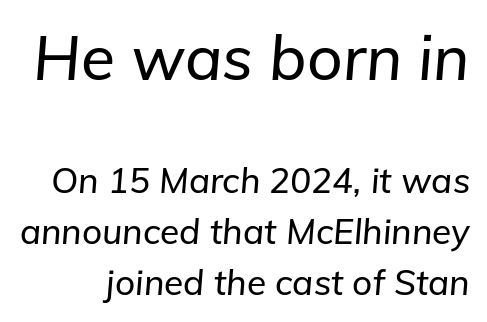
Q: Is the text italic (slanted)? A: Yes, it leans right by about 5 degrees.
Q: Is the text underlined? A: No.
Q: Is the spacing between letters normal or unusually wide? A: Normal.
Q: Is the spacing between lines tight, normal or loose? A: Normal.
Q: Which block of text is set in a larger size, the first (top) or the second (bottom)? A: The first (top) one.
Q: Width (condensed, normal, or wide)? A: Normal.
Q: Stroke contrast? A: Low.
Q: x-height? A: Medium.
Q: Monospaced? A: No.
